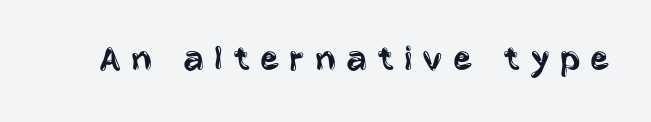
Short note: letters widely spaced. Is this a fixed-width face? No — the glyphs have proportional, varying widths. The lettering stays uniformly vertical, giving the passage a roman look. The rendering shows plain stroke endings on the letterforms — a sans-serif design. Vertical stems look standard width or narrower in stroke. Check under the words: just untouched page.
